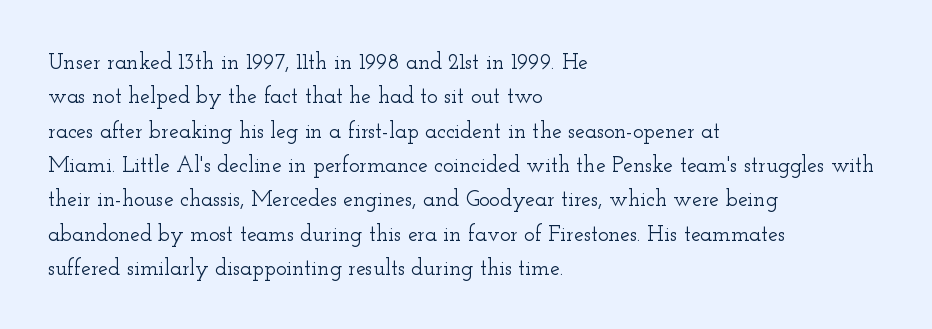
Teacher's note: observe the even left margin — that is flush-left alignment. The passage shown has conventional tracking throughout. It's the straight-up-and-down kind of type. The block of text has a typical density, with ordinary space between rows. The area under the type is left untouched.
